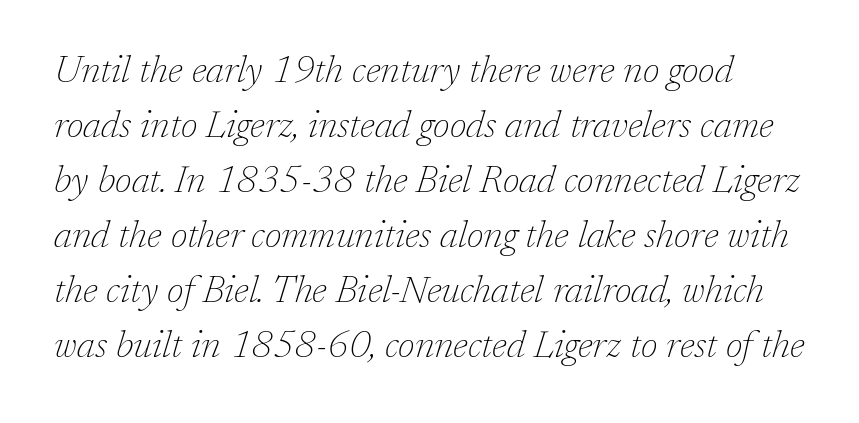
{"serif": "yes", "italic": "yes", "lean": "right", "slant_degrees": 17, "bold": "no", "weight": "thin", "width": "normal", "stroke_contrast": "low", "x_height": "medium", "monospaced": "no", "underline": "no", "line_spacing": "normal", "line_spacing_ratio": 1.45, "letter_spacing": "normal", "letter_spacing_em": 0.0, "glyph_px": 38}
